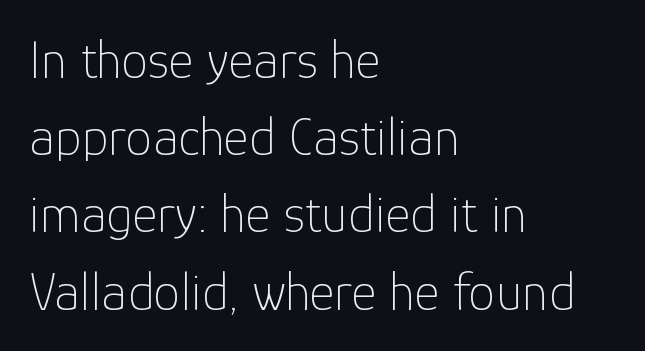
Underlining? Definitely not there. Weight: in the light-to-regular range. Note: no serifs on the glyphs. You can tell it's not italic because the verticals are truly vertical. This sample is left-justified, so line endings fall wherever the words run out. Character widths vary here, with narrow letters taking less room than wide ones.
